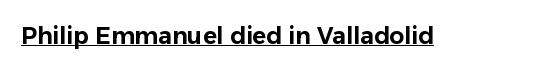
The image shows 23 px text type, upright; set normal letter spacing, underlined.
